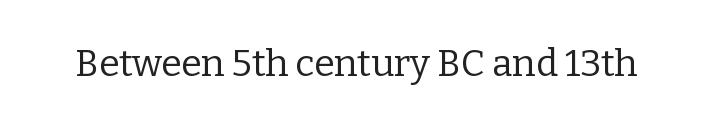
The image shows 37 px regular-weight serif type, upright; set normal letter spacing, not underlined; low stroke contrast and a medium x-height.
